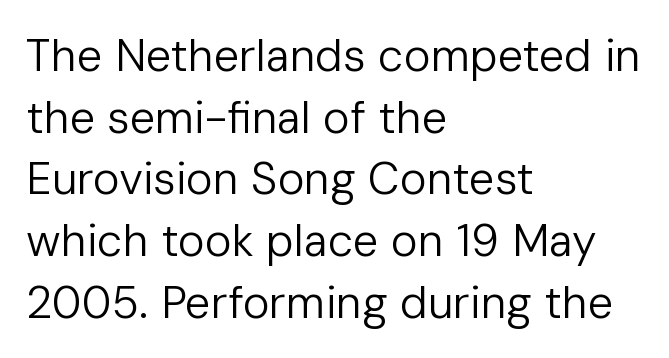
The letters carry no serifs — their stems end cleanly without finishing strokes. Here the designer chose a conventional face with non-uniform glyph widths. This sample is left-justified, so line endings fall wherever the words run out. Short note: letters normally spaced. Leading: standard. This is roman type, the default non-slanted kind.
